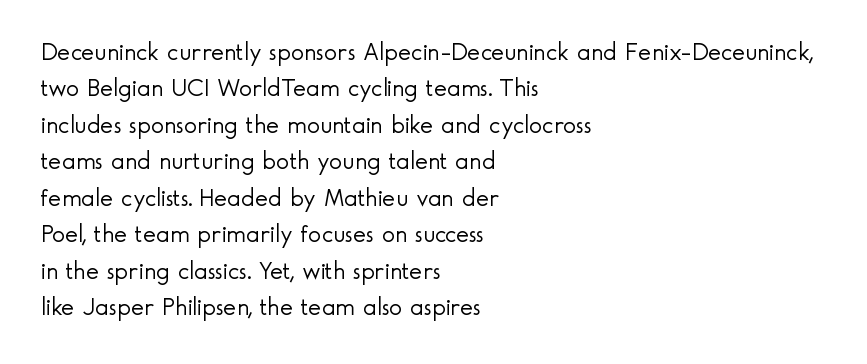
The image shows 25 px text type, upright; set left-aligned, normal line spacing (1.46x), normal letter spacing, not underlined.
